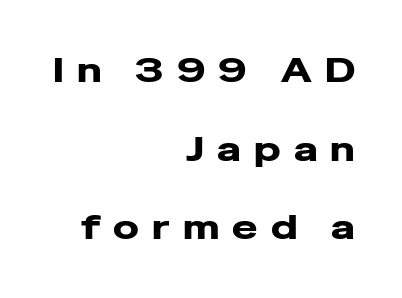
{"serif": "no", "italic": "no", "width": "wide", "stroke_contrast": "low", "x_height": "medium", "monospaced": "no", "underline": "no", "align": "right", "line_spacing": "loose", "line_spacing_ratio": 2.31, "letter_spacing": "wide", "letter_spacing_em": 0.39, "glyph_px": 34}
